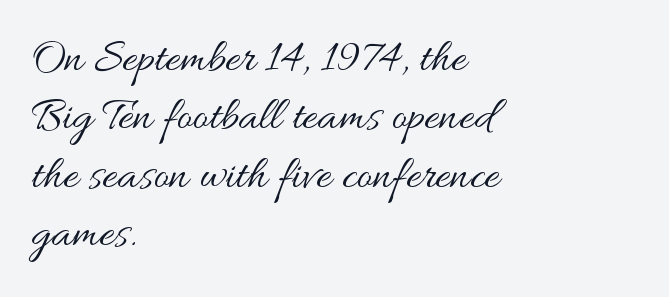
{"bold": "no", "weight": "regular", "width": "wide", "stroke_contrast": "medium", "x_height": "small", "monospaced": "no", "underline": "no", "align": "left", "line_spacing_ratio": 1.24, "letter_spacing": "normal", "letter_spacing_em": 0.0, "glyph_px": 47}
